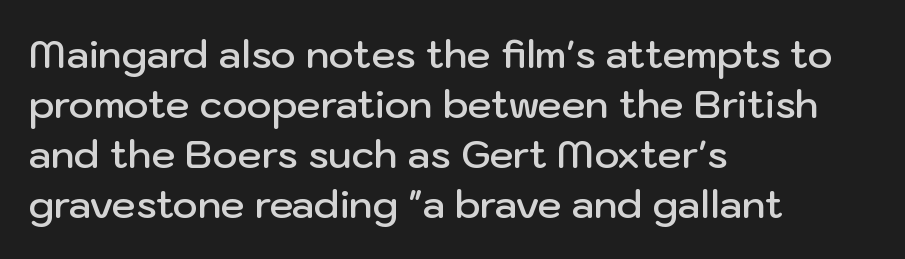
Compared with typical paragraphs, the rows here are spaced about the same. The string is rendered with underlining switched off. Between one letter and the next there's only the usual sliver of space. It's the straight-up-and-down kind of type. Heft: intermediate — a semibold.
